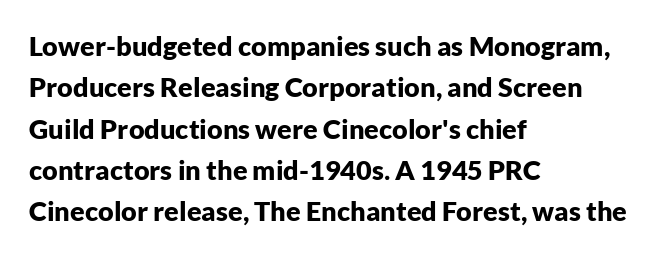
{"italic": "no", "bold": "yes", "underline": "no", "align": "left", "line_spacing": "normal", "line_spacing_ratio": 1.53, "letter_spacing": "normal", "letter_spacing_em": 0.0, "glyph_px": 27}
